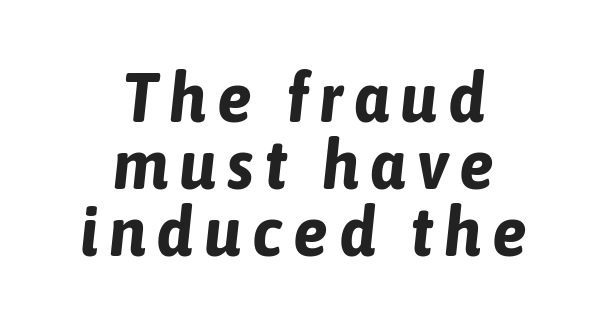
The image shows 70 px bold, condensed type, italic (leaning right); set centered, tight line spacing (0.96x), not underlined; low stroke contrast and a medium x-height.
